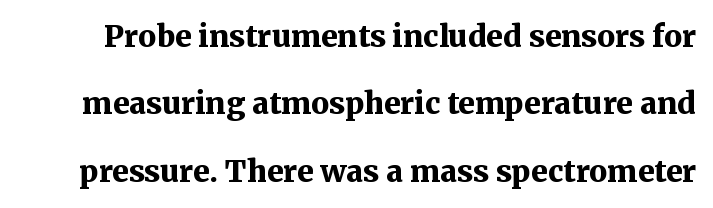
{"serif": "yes", "italic": "no", "bold": "yes", "weight": "bold", "width": "normal", "stroke_contrast": "medium", "x_height": "medium", "monospaced": "no", "underline": "no", "line_spacing": "loose", "line_spacing_ratio": 2.25, "letter_spacing": "normal", "letter_spacing_em": 0.0, "glyph_px": 30}
